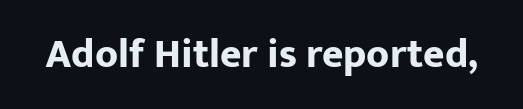
The lettering holds an erect, upright posture throughout. In terms of weight, the rendering is a true, heavy bold. Beneath every word, the page is bare. The type family on display is of the sans-serif kind. Does extra space separate the letters? No, they use regular spacing. Each letter keeps its own natural width here, so spacing adapts to shape.
